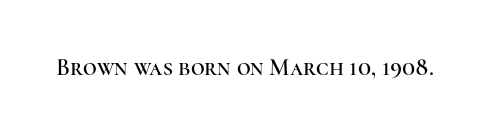
The image shows 24 px text type, upright; set normal letter spacing, not underlined.
